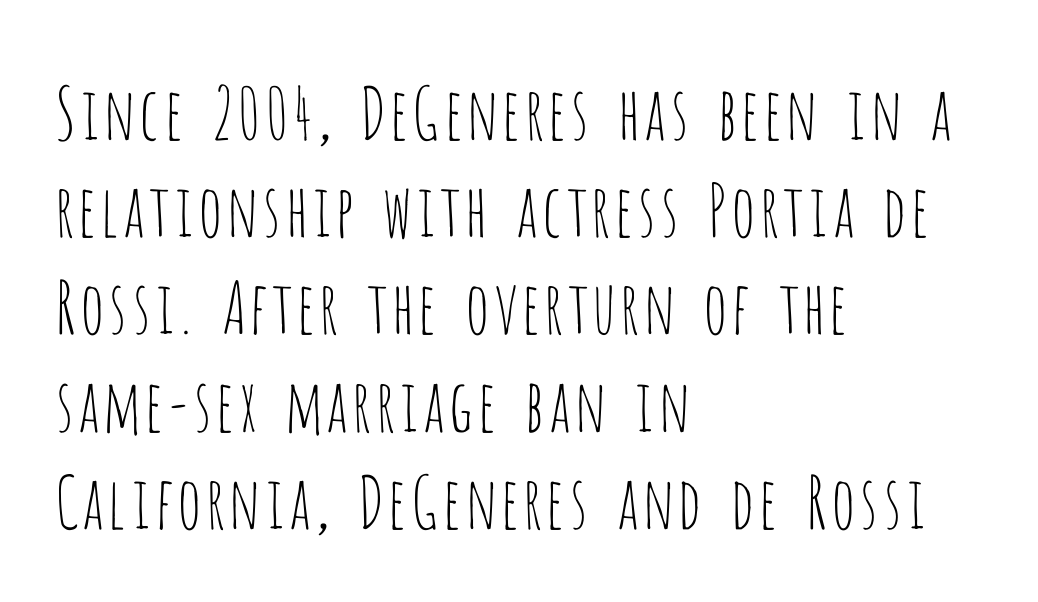
Q: Is the text bold? A: No.
Q: Is the text italic (slanted)? A: No, it is upright.
Q: Is the typeface a serif or a sans-serif typeface? A: Sans-serif.
Q: Is the text underlined? A: No.
Q: How is the paragraph aligned? A: Left-aligned.
Q: Is the spacing between letters normal or unusually wide? A: Normal.
Q: Is the spacing between lines tight, normal or loose? A: Normal.
Q: Width (condensed, normal, or wide)? A: Condensed.
Q: Stroke contrast? A: Low.
Q: x-height? A: Large.
Q: Monospaced? A: No.
